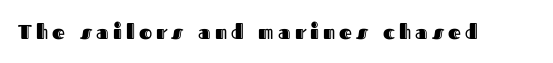
{"italic": "no", "underline": "no", "letter_spacing": "wide", "letter_spacing_em": 0.21, "glyph_px": 20}
